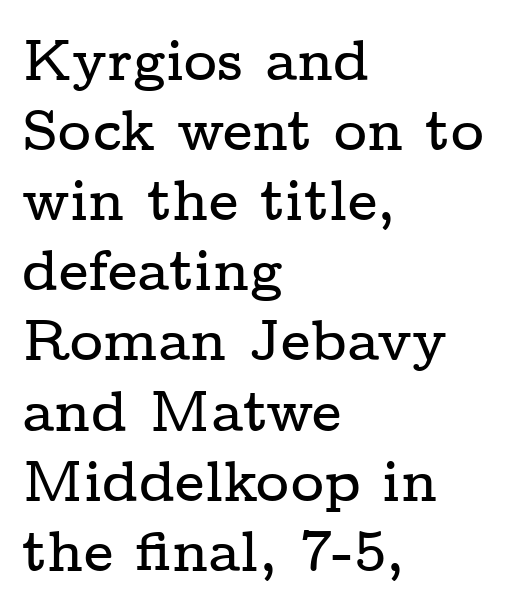
The image shows 57 px wide serif type, upright; set left-aligned, line spacing 1.23x, normal letter spacing, not underlined; low stroke contrast and a medium x-height.
